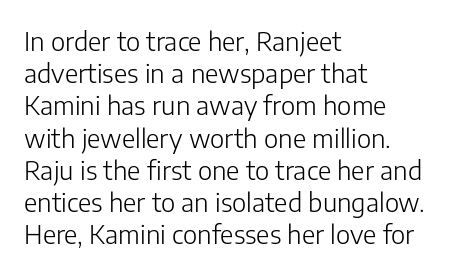
The image shows 26 px text type, upright; set left-aligned, line spacing 1.24x, normal letter spacing, not underlined.
